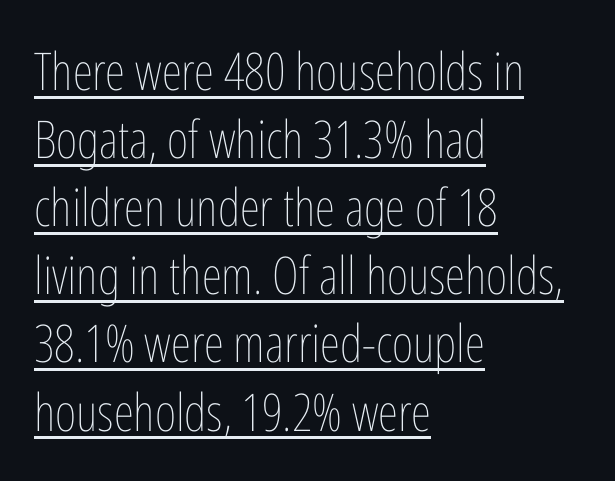
The image shows 52 px thin, condensed type, upright; set left-aligned, normal line spacing (1.31x), normal letter spacing, underlined; low stroke contrast and a medium x-height.
